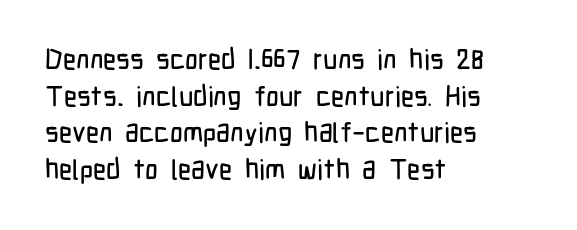
The image shows 28 px condensed sans-serif type, upright; set left-aligned, normal line spacing (1.31x), normal letter spacing, not underlined; low stroke contrast and a medium x-height.
